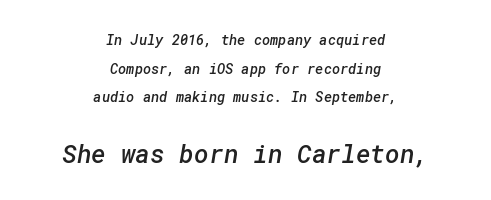
Does the bottom block carry the larger type? Yes, it does. Letter spacing: default. Which margin do the lines hug? Neither — every line sits in the middle. Just letters on the line, the space beneath them empty.
